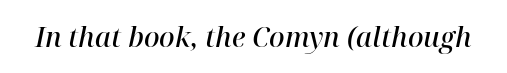
Q: Is the text bold? A: Semi-bold.
Q: Is the text italic (slanted)? A: Yes, it leans right by about 12 degrees.
Q: Is the text underlined? A: No.
Q: Is the spacing between letters normal or unusually wide? A: Normal.
